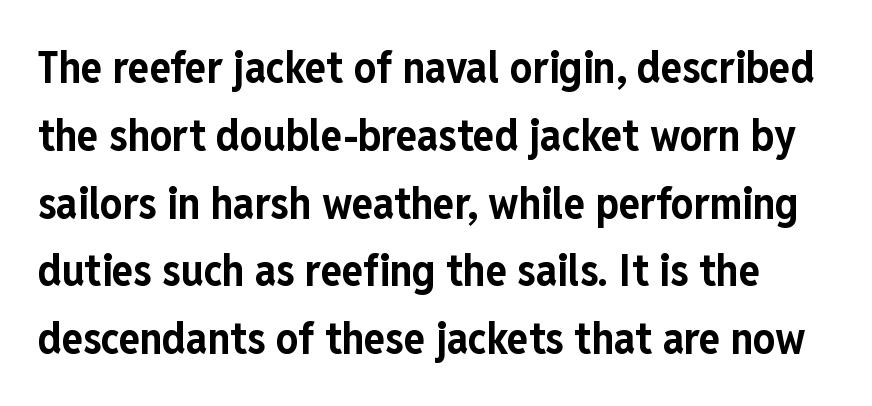
Q: Is the text bold? A: Yes.
Q: Is the text italic (slanted)? A: No, it is upright.
Q: Is the typeface a serif or a sans-serif typeface? A: Sans-serif.
Q: Is the text underlined? A: No.
Q: Is the spacing between letters normal or unusually wide? A: Normal.
Q: Is the spacing between lines tight, normal or loose? A: Normal.
Q: Width (condensed, normal, or wide)? A: Condensed.
Q: Stroke contrast? A: Low.
Q: x-height? A: Medium.
Q: Monospaced? A: No.
